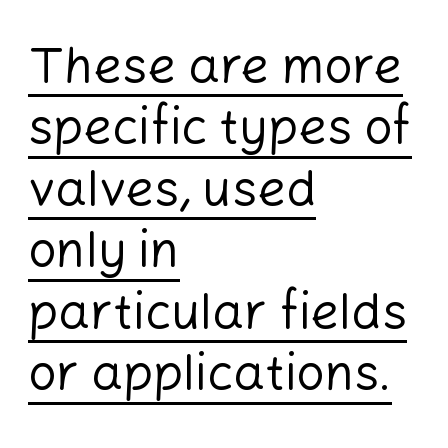
The image shows 50 px regular-weight sans-serif type, upright; set left-aligned, line spacing 1.23x, normal letter spacing, underlined; low stroke contrast and a medium x-height.
